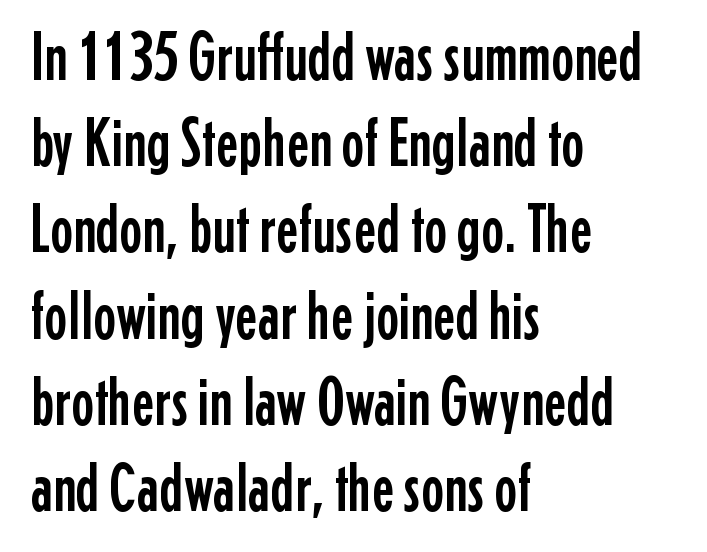
The image shows 69 px condensed sans-serif type, upright; set left-aligned, normal line spacing (1.25x), normal letter spacing, not underlined; low stroke contrast and a medium x-height.
